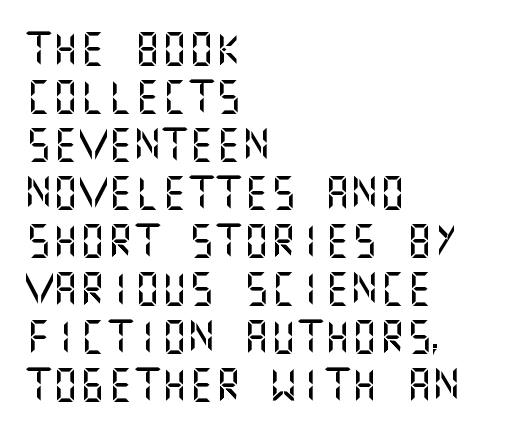
The image shows 34 px sans-serif type, upright; set left-aligned, normal line spacing (1.41x), normal letter spacing, not underlined; medium stroke contrast and a large x-height.
